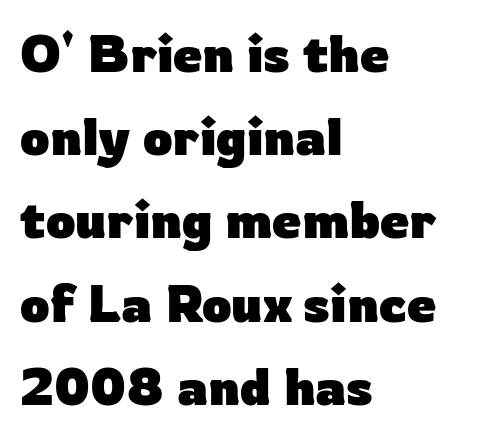
The image shows 52 px heavy sans-serif type, upright; set left-aligned, normal line spacing (1.6x), normal letter spacing, not underlined; low stroke contrast and a medium x-height.
